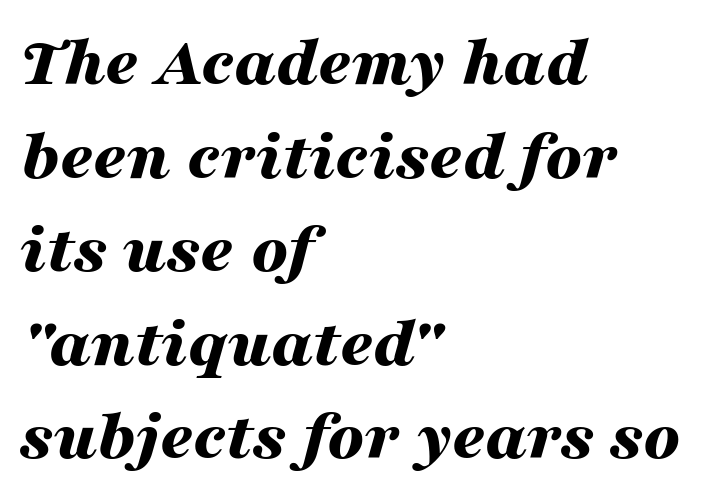
The image shows 72 px bold, wide type, italic (leaning right); set left-aligned, normal line spacing (1.3x), normal letter spacing, not underlined; medium stroke contrast and a medium x-height.
